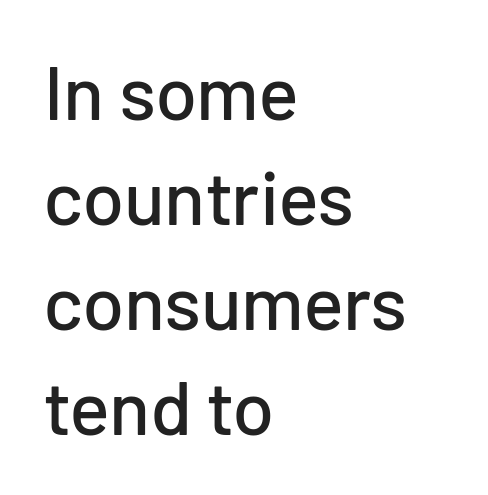
The designer left line spacing at the default. Nothing sits at the stroke ends, so this counts as sans-serif. Do the characters align in a grid? No, the font is proportional. Each word holds together tightly as a unit, with standard inter-letter gaps.
